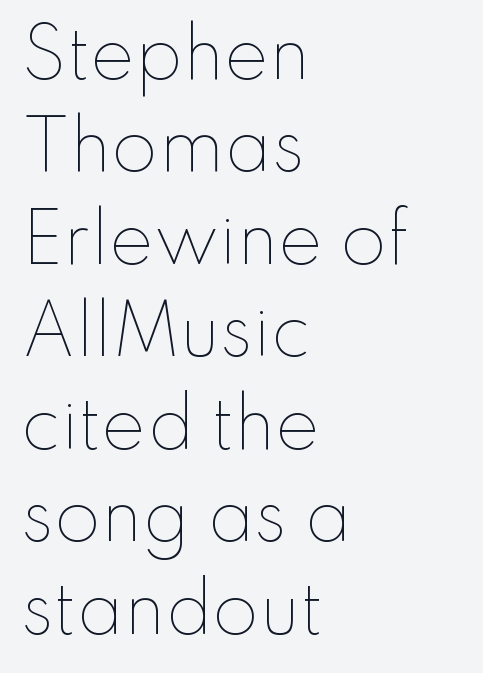
Q: Is the text bold? A: No.
Q: Is the text italic (slanted)? A: No, it is upright.
Q: Is the text underlined? A: No.
Q: How is the paragraph aligned? A: Left-aligned.
Q: Is the spacing between letters normal or unusually wide? A: Normal.
Q: Is the spacing between lines tight, normal or loose? A: Normal.
Q: Width (condensed, normal, or wide)? A: Normal.
Q: Stroke contrast? A: Low.
Q: x-height? A: Small.
Q: Monospaced? A: No.
